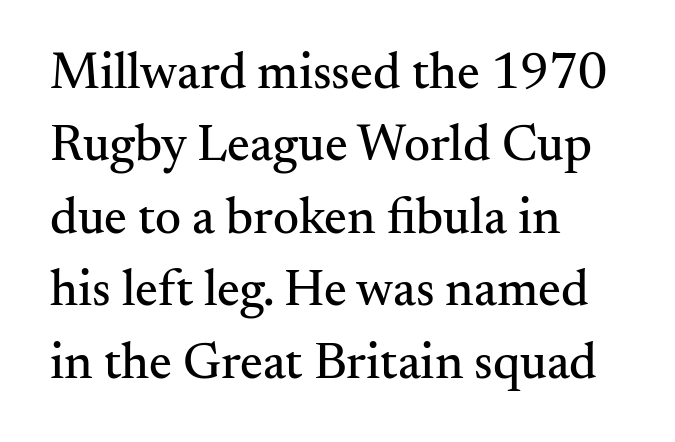
The image shows 51 px serif type, upright; set left-aligned, normal line spacing (1.42x), normal letter spacing, not underlined; medium stroke contrast and a small x-height.
